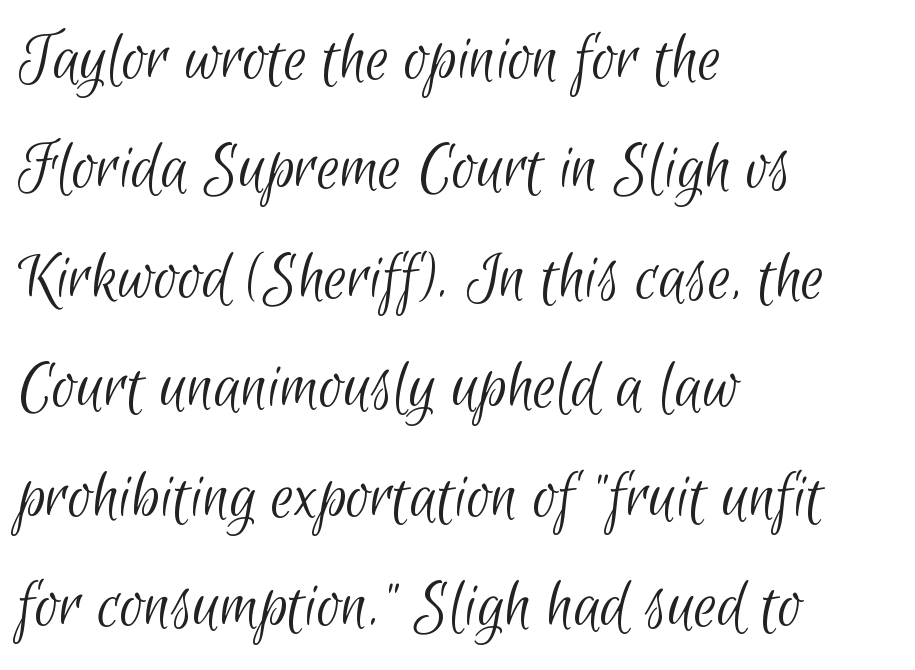
{"serif": "no", "bold": "no", "weight": "light", "width": "condensed", "stroke_contrast": "low", "x_height": "small", "monospaced": "no", "underline": "no", "align": "left", "line_spacing": "normal", "line_spacing_ratio": 1.5, "letter_spacing": "normal", "letter_spacing_em": 0.0, "glyph_px": 73}
